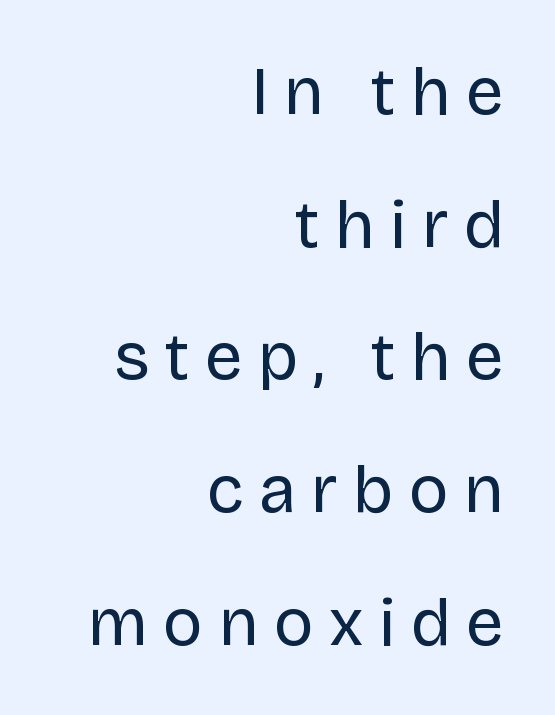
{"serif": "no", "italic": "no", "bold": "no", "weight": "regular", "width": "normal", "stroke_contrast": "low", "x_height": "large", "monospaced": "no", "underline": "no", "align": "right", "line_spacing": "loose", "line_spacing_ratio": 1.98, "letter_spacing": "wide", "letter_spacing_em": 0.23, "glyph_px": 67}
